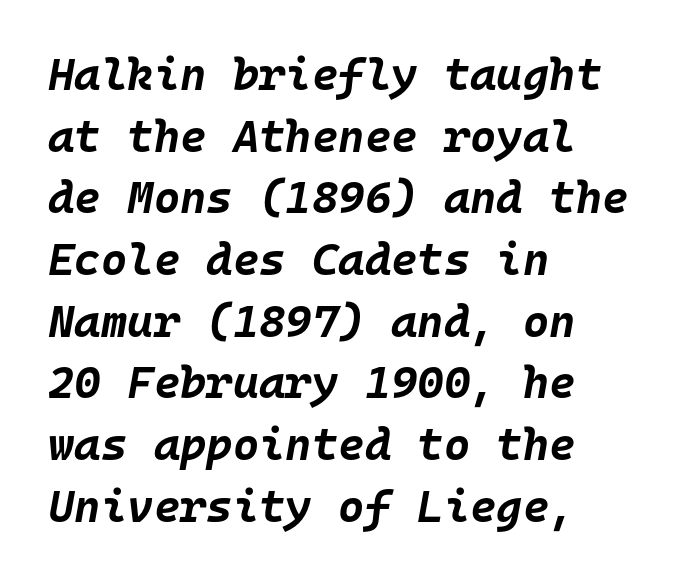
{"italic": "yes", "lean": "right", "slant_degrees": 10, "bold": "yes", "weight": "bold", "width": "normal", "stroke_contrast": "low", "x_height": "large", "monospaced": "yes", "underline": "no", "align": "left", "line_spacing": "normal", "line_spacing_ratio": 1.37, "letter_spacing": "normal", "letter_spacing_em": 0.0, "glyph_px": 45}
